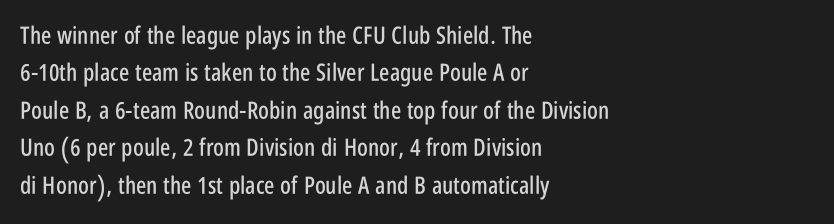
{"italic": "no", "underline": "no", "align": "left", "line_spacing": "normal", "line_spacing_ratio": 1.56, "letter_spacing": "normal", "letter_spacing_em": 0.0, "glyph_px": 24}
